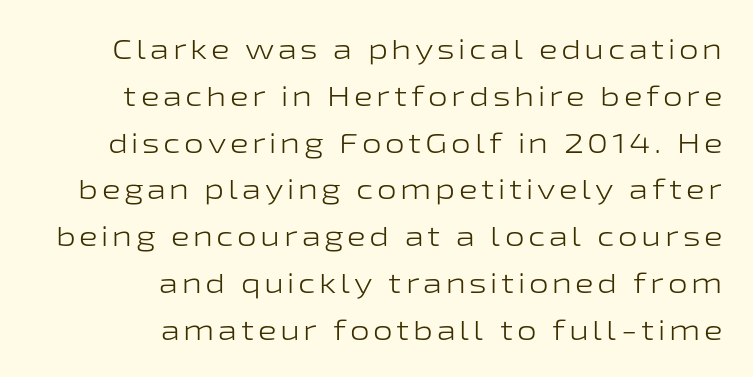
{"serif": "no", "italic": "no", "bold": "no", "weight": "light", "width": "wide", "stroke_contrast": "low", "x_height": "medium", "monospaced": "no", "underline": "no", "align": "right", "line_spacing": "normal", "line_spacing_ratio": 1.67, "glyph_px": 28}
